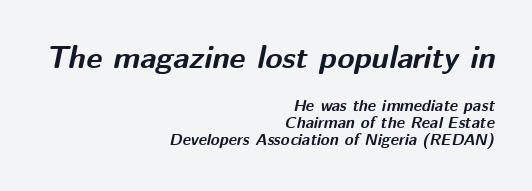
The image shows 31 px bold type, italic (leaning right); set right-aligned, tight line spacing (1.05x), normal letter spacing, not underlined; the first (top) block is 1.94x larger; medium stroke contrast and a medium x-height.
